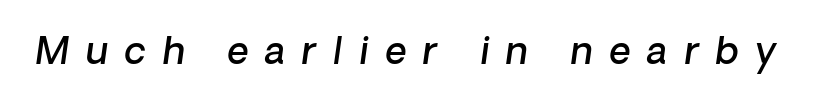
Q: Is the text bold? A: Semi-bold.
Q: Is the text italic (slanted)? A: Yes, it leans right by about 8 degrees.
Q: Is the text underlined? A: No.
Q: Is the spacing between letters normal or unusually wide? A: Unusually wide.
Q: Width (condensed, normal, or wide)? A: Normal.
Q: Stroke contrast? A: Low.
Q: x-height? A: Medium.
Q: Monospaced? A: No.
